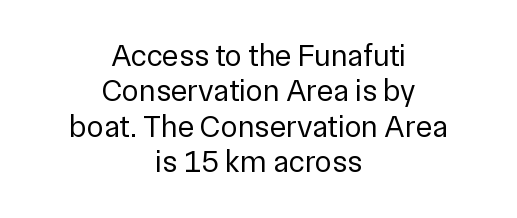
The image shows 31 px regular-weight sans-serif type, upright; set centered, tight line spacing (1.14x), normal letter spacing, not underlined; low stroke contrast and a medium x-height.
